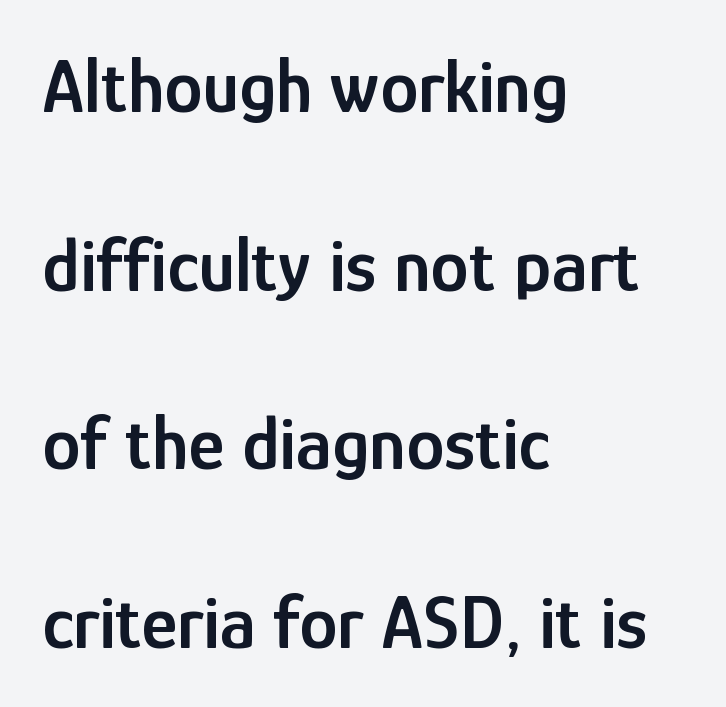
The image shows 77 px semibold, condensed sans-serif type, upright; set left-aligned, loose line spacing (2.32x), normal letter spacing, not underlined; low stroke contrast and a medium x-height.
